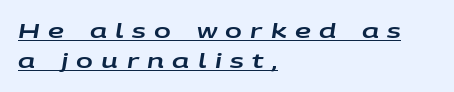
{"italic": "yes", "lean": "right", "slant_degrees": 9, "underline": "yes", "align": "left", "line_spacing": "normal", "line_spacing_ratio": 1.52, "letter_spacing": "wide", "letter_spacing_em": 0.42, "glyph_px": 20}
